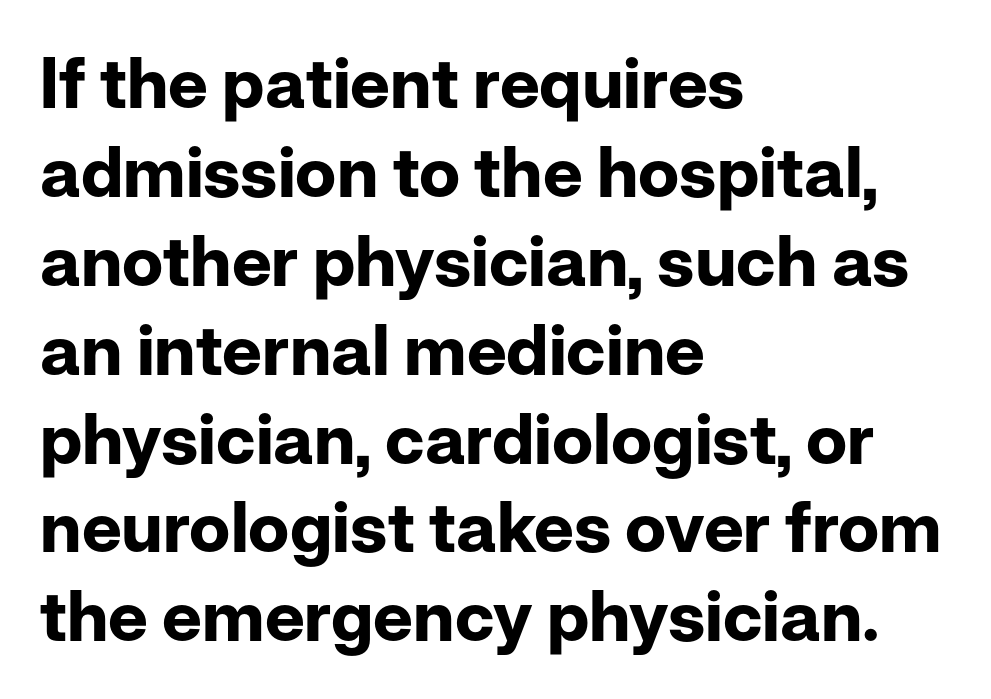
Looks like regular typesetting: each glyph gets only the width it needs. The sample has been set heavy, in full bold. Is there any slant? The stems are plumb. Vertical spacing — default.
